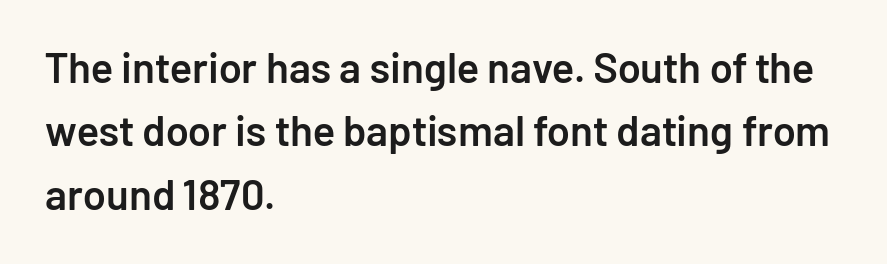
In terms of weight, the rendering is demibold, just under bold. What kind of face is this? One without serifs — a sans. This sample is left-justified, so line endings fall wherever the words run out. The letters stand straight up with perfectly vertical stems. The gaps between neighbouring characters are ordinary and unremarkable. The passage shown is typed in a proportional face where columns would drift.
